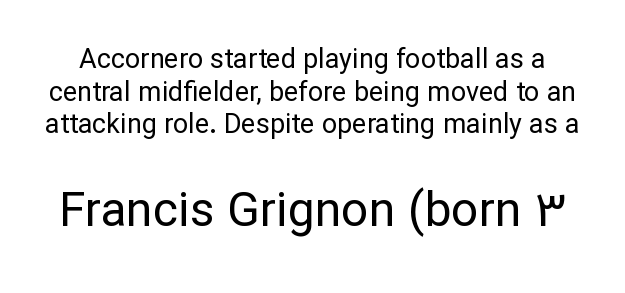
The image shows 48 px regular-weight sans-serif type, upright; set line spacing 1.21x, normal letter spacing, not underlined; the second (bottom) block is 1.78x larger; low stroke contrast and a medium x-height.
